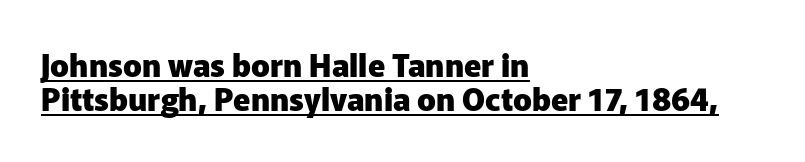
The image shows 31 px heavy sans-serif type, upright; set left-aligned, tight line spacing (1.11x), normal letter spacing, underlined; low stroke contrast and a medium x-height.
